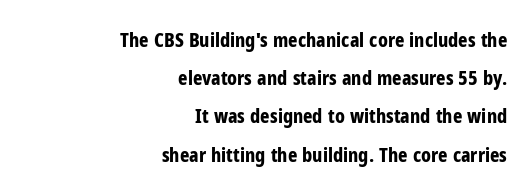
{"italic": "no", "bold": "yes", "underline": "no", "align": "right", "line_spacing": "loose", "line_spacing_ratio": 1.91, "letter_spacing": "normal", "letter_spacing_em": 0.0, "glyph_px": 20}
